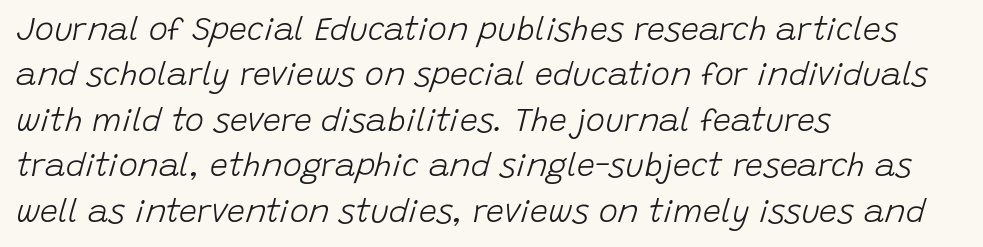
Here the glyphs are tracked normally, forming tight word shapes. The text block is weighted toward the left margin, trailing off unevenly rightward. The space between consecutive lines is moderate. These lines are rendered in a variable-pitch font. Would a proofreader flag this as italicized? Yes. Any mark beneath the type? The region is blank.
